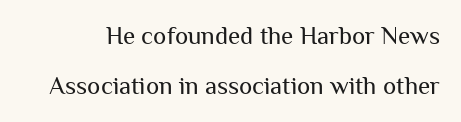
Q: Is the text bold? A: No.
Q: Is the text italic (slanted)? A: No, it is upright.
Q: Is the text underlined? A: No.
Q: Is the spacing between letters normal or unusually wide? A: Normal.
Q: Is the spacing between lines tight, normal or loose? A: Loose.
